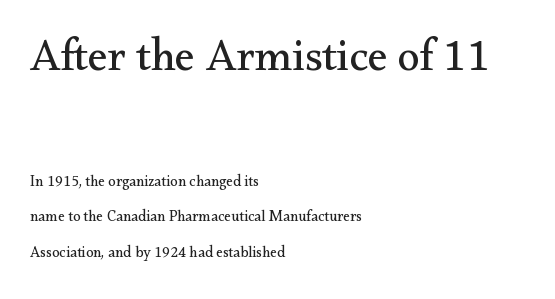
The image shows 45 px regular-weight serif type, upright; set left-aligned, loose line spacing (2.37x), normal letter spacing, not underlined; the first (top) block is 3.0x larger; medium stroke contrast and a small x-height.
